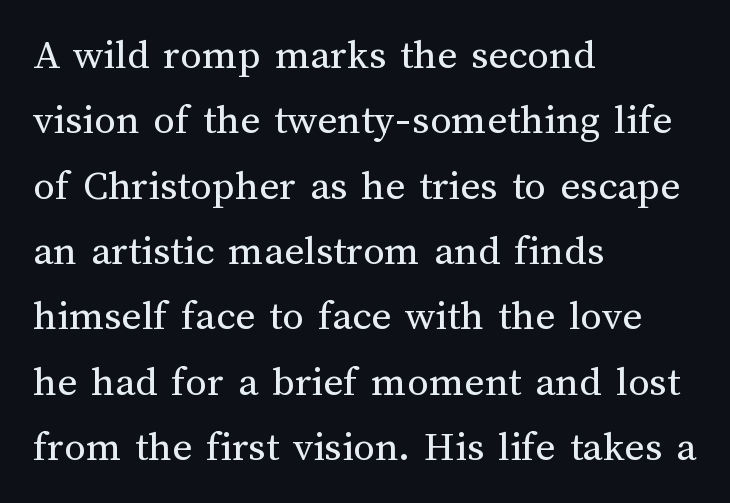
Is this a fixed-width face? No — the glyphs have proportional, varying widths. Glance below the letters and you will spot only blank space. The letters stand straight up with perfectly vertical stems. Bold? No — there's no thickening of the strokes.
